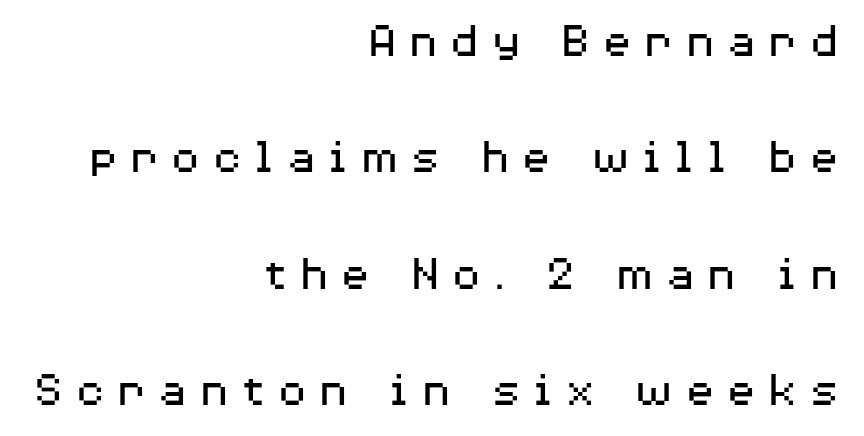
Q: Is the text bold? A: No.
Q: Is the text italic (slanted)? A: No, it is upright.
Q: Is the typeface a serif or a sans-serif typeface? A: Sans-serif.
Q: Is the text underlined? A: No.
Q: How is the paragraph aligned? A: Right-aligned.
Q: Is the spacing between letters normal or unusually wide? A: Unusually wide.
Q: Is the spacing between lines tight, normal or loose? A: Loose.
Q: Width (condensed, normal, or wide)? A: Wide.
Q: Stroke contrast? A: Medium.
Q: x-height? A: Medium.
Q: Monospaced? A: No.
